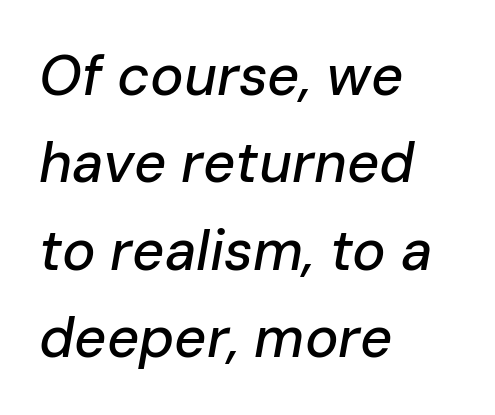
Words appear dense and cohesive because spacing is normal. Visually the block forms a straight wall on the left and a jagged coastline on the right. Descenders are the only things crossing below the line. Italic? Definitely — the glyphs are oblique. The passage shown stacks its lines at a standard gap. The letters advance in unequal steps, a hallmark of proportional type.
